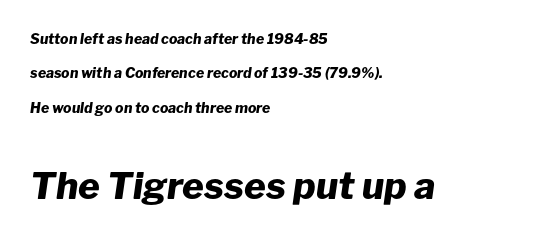
{"italic": "yes", "lean": "right", "slant_degrees": 8, "bold": "yes", "weight": "heavy", "width": "normal", "stroke_contrast": "low", "x_height": "medium", "monospaced": "no", "underline": "no", "align": "left", "line_spacing": "loose", "line_spacing_ratio": 2.46, "letter_spacing": "normal", "letter_spacing_em": 0.0, "larger_block": "second", "size_ratio": 2.64, "glyph_px": 37}
